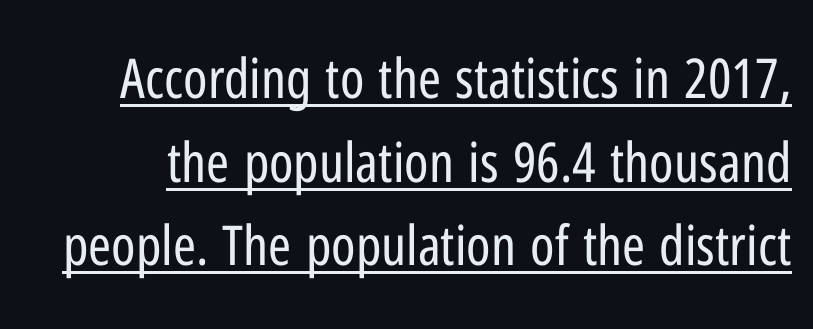
The image shows 55 px regular-weight, condensed sans-serif type, upright; set normal line spacing (1.52x), normal letter spacing, underlined; low stroke contrast and a medium x-height.
